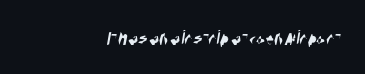
The image shows 21 px text type; set right-aligned, normal letter spacing, not underlined.
